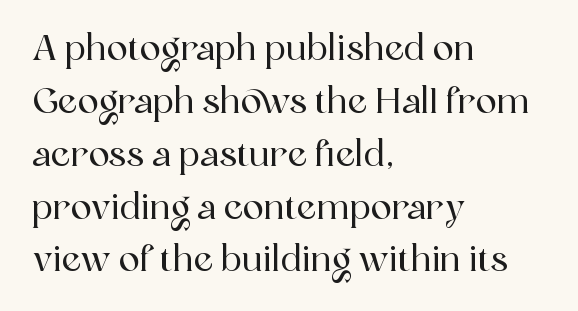
The image shows 35 px serif type, upright; set left-aligned, normal line spacing (1.51x), normal letter spacing, not underlined; a medium x-height.
